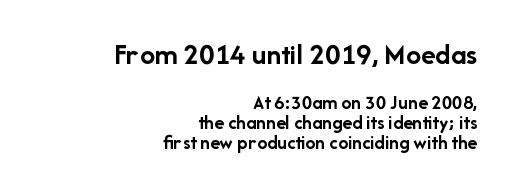
{"serif": "no", "italic": "no", "bold": "yes", "weight": "semibold", "width": "normal", "stroke_contrast": "low", "x_height": "medium", "monospaced": "no", "underline": "no", "align": "right", "line_spacing": "tight", "line_spacing_ratio": 1.02, "letter_spacing": "normal", "letter_spacing_em": 0.0, "larger_block": "first", "size_ratio": 1.5, "glyph_px": 30}
